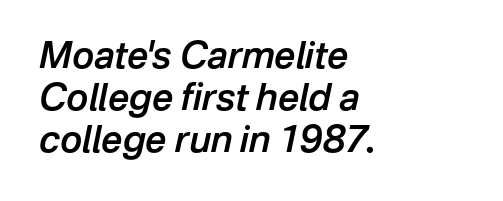
The image shows 37 px semibold type, italic (leaning right); set left-aligned, tight line spacing (1.14x), normal letter spacing, not underlined; low stroke contrast and a medium x-height.
